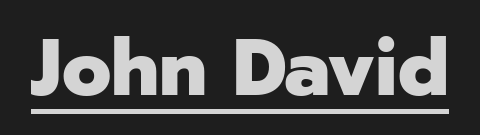
Do the characters align in a grid? No, the font is proportional. The lettering holds an erect, upright posture throughout. What kind of face is this? One without serifs — a sans. Heft: maximum for text — a bold. Nothing unusual about the tracking: characters are spaced as the font intends. The glyphs are accompanied by a horizontal stroke just below them.
